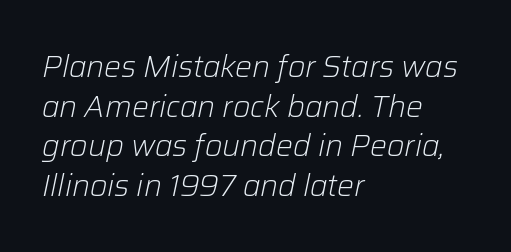
Q: Is the text bold? A: No.
Q: Is the text italic (slanted)? A: Yes, it leans right by about 12 degrees.
Q: Is the text underlined? A: No.
Q: How is the paragraph aligned? A: Left-aligned.
Q: Is the spacing between letters normal or unusually wide? A: Normal.
Q: Is the spacing between lines tight, normal or loose? A: Normal.
Q: Width (condensed, normal, or wide)? A: Normal.
Q: Stroke contrast? A: Low.
Q: x-height? A: Medium.
Q: Monospaced? A: No.
